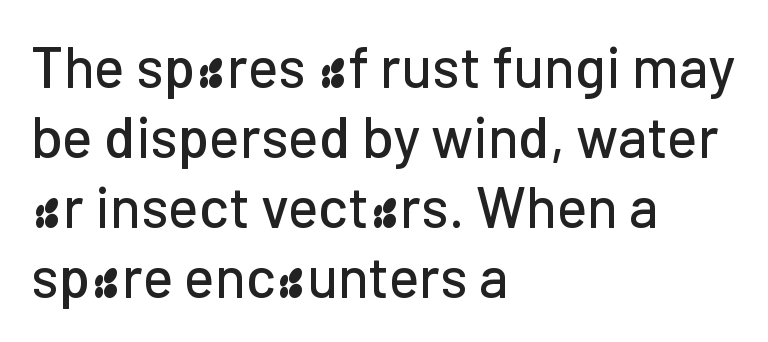
The image shows 57 px sans-serif type, upright; set left-aligned, line spacing 1.23x, normal letter spacing, not underlined; low stroke contrast and a medium x-height.
